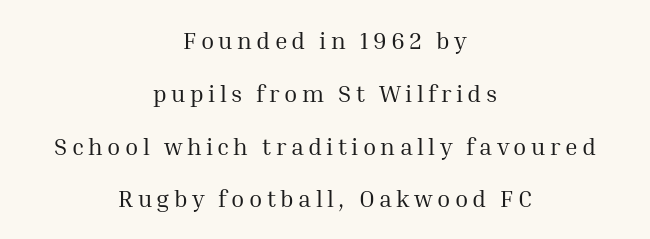
{"italic": "no", "bold": "no", "underline": "no", "align": "center", "line_spacing": "loose", "line_spacing_ratio": 2.2, "glyph_px": 24}
